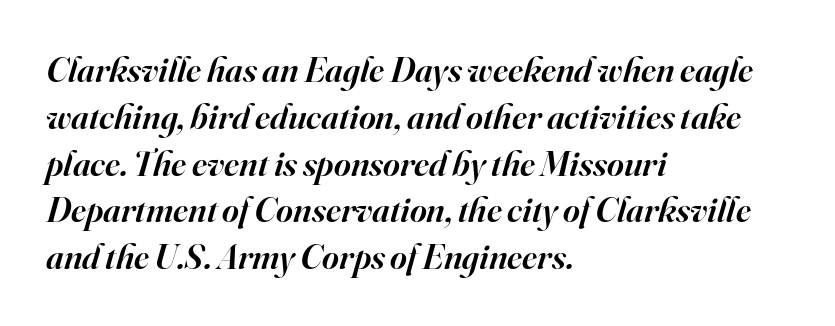
{"serif": "yes", "italic": "yes", "lean": "right", "slant_degrees": 16, "bold": "semi", "weight": "semibold", "width": "normal", "stroke_contrast": "high", "x_height": "small", "monospaced": "no", "underline": "no", "align": "left", "line_spacing": "normal", "line_spacing_ratio": 1.3, "letter_spacing": "normal", "letter_spacing_em": 0.0, "glyph_px": 36}
